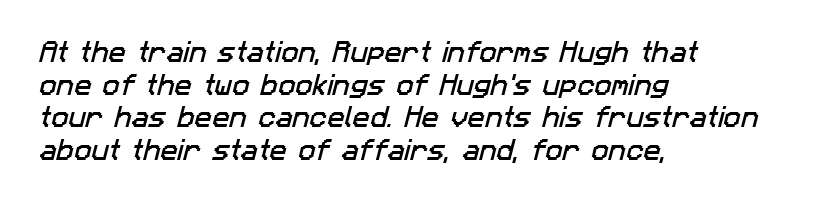
The image shows 23 px text type; set left-aligned, normal line spacing (1.42x), normal letter spacing, not underlined.
